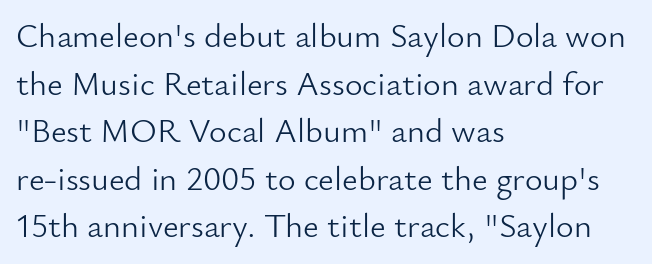
The image shows 34 px light sans-serif type, upright; set left-aligned, normal line spacing (1.4x), normal letter spacing, not underlined; low stroke contrast and a small x-height.
